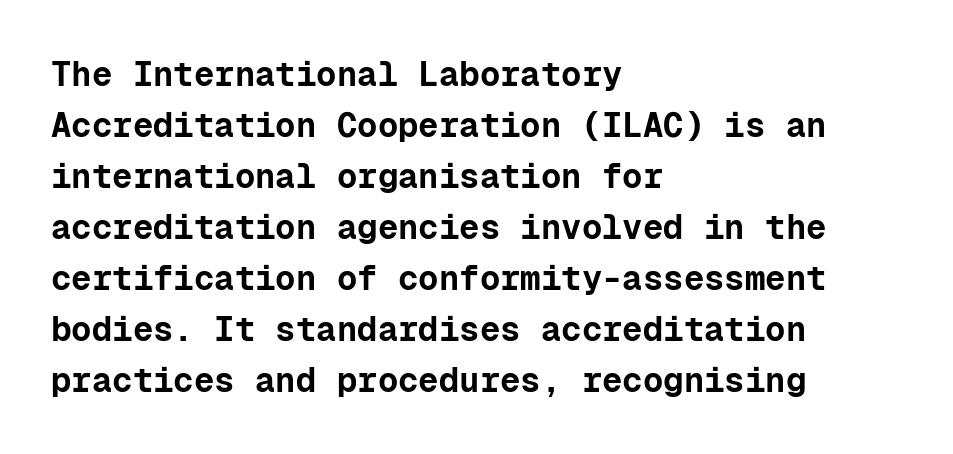
A typesetter would call this monospace, since all characters share one set width. What kind of face is this? One without serifs — a sans. No word sits above an underline. Successive baselines arrive at the customary interval.
